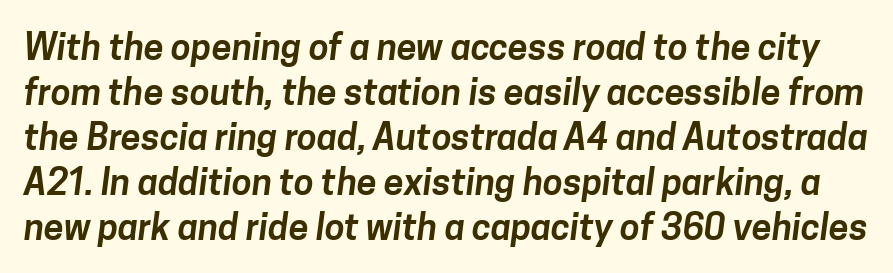
Has an underline been added? It has not. In terms of letterspacing, this is plain default setting. Serif or sans? Sans — the stroke terminals are bare. Normally led — the rows are evenly, conventionally spaced.
